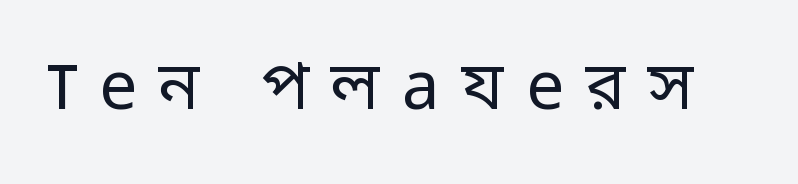
The face used here is rendered with a markedly widened letterfit. Is the stroke heavy? The answer is a plain regular-or-lighter. The gap between lines stays unmarked. Every stem runs plumb, perpendicular to the baseline. Nope, no serifs anywhere on these letters.
